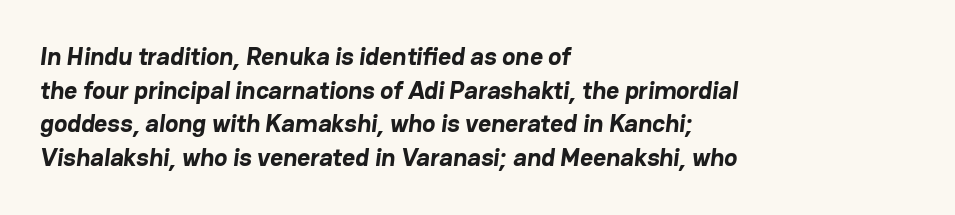
{"bold": "yes", "underline": "no", "align": "left", "line_spacing": "normal", "line_spacing_ratio": 1.35, "letter_spacing": "normal", "letter_spacing_em": 0.0, "glyph_px": 25}
